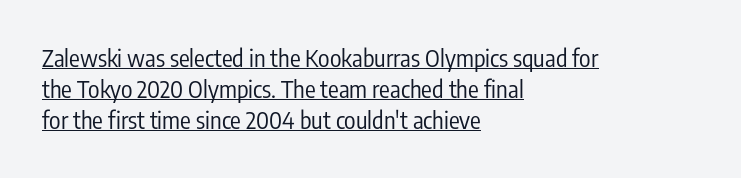
Q: Is the text bold? A: No.
Q: Is the text italic (slanted)? A: No, it is upright.
Q: Is the text underlined? A: Yes.
Q: How is the paragraph aligned? A: Left-aligned.
Q: Is the spacing between letters normal or unusually wide? A: Normal.
Q: Is the spacing between lines tight, normal or loose? A: Normal.
